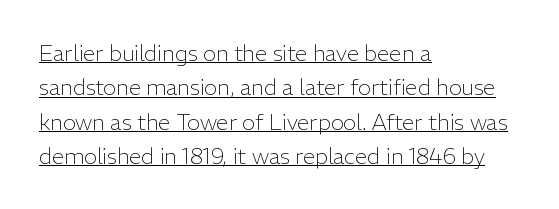
{"italic": "no", "bold": "no", "underline": "yes", "align": "left", "line_spacing": "normal", "line_spacing_ratio": 1.56, "letter_spacing": "normal", "letter_spacing_em": 0.0, "glyph_px": 22}
